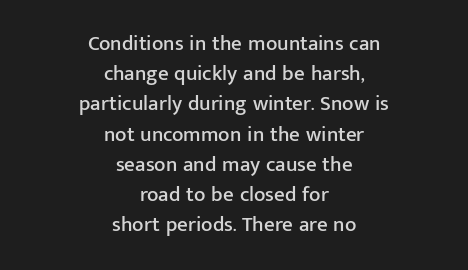
Q: Is the text italic (slanted)? A: No, it is upright.
Q: Is the text underlined? A: No.
Q: How is the paragraph aligned? A: Centered.
Q: Is the spacing between letters normal or unusually wide? A: Normal.
Q: Is the spacing between lines tight, normal or loose? A: Normal.
